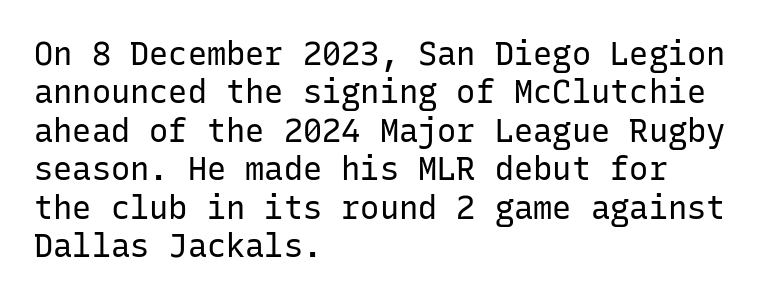
This rendering leaves character spacing at its baseline value. The foot of each line stays bare and open. The ragged edge is on the right, which tells us the setting is flush left. These lines are composed in type without serifs.
